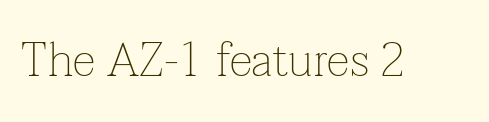
Caption: face not bold, strokes unweighted. The strip under each line holds only bare page. The passage shown has conventional tracking throughout. Characters remain perfectly vertical along every line. Spacing verdict: proportional, widths tailored to each character.
